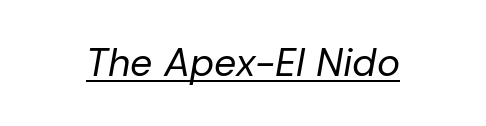
The letters advance in unequal steps, a hallmark of proportional type. In terms of letterspacing, this is plain default setting. Beneath each row of characters lies a ruled line. The face used here has a pronounced slope to its letters. No heavy texture on the line: the type isn't bold.
